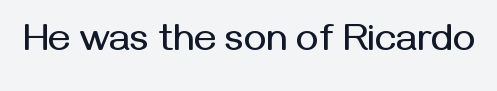
{"serif": "no", "italic": "no", "width": "normal", "stroke_contrast": "medium", "x_height": "medium", "monospaced": "no", "underline": "no", "letter_spacing": "normal", "letter_spacing_em": 0.0, "glyph_px": 38}
